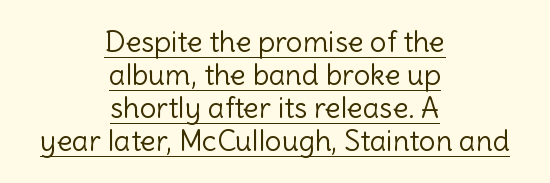
Q: Is the text bold? A: No.
Q: Is the text italic (slanted)? A: No, it is upright.
Q: Is the typeface a serif or a sans-serif typeface? A: Sans-serif.
Q: Is the text underlined? A: Yes.
Q: How is the paragraph aligned? A: Centered.
Q: Is the spacing between letters normal or unusually wide? A: Normal.
Q: Is the spacing between lines tight, normal or loose? A: Tight.
Q: Width (condensed, normal, or wide)? A: Normal.
Q: x-height? A: Medium.
Q: Monospaced? A: No.
